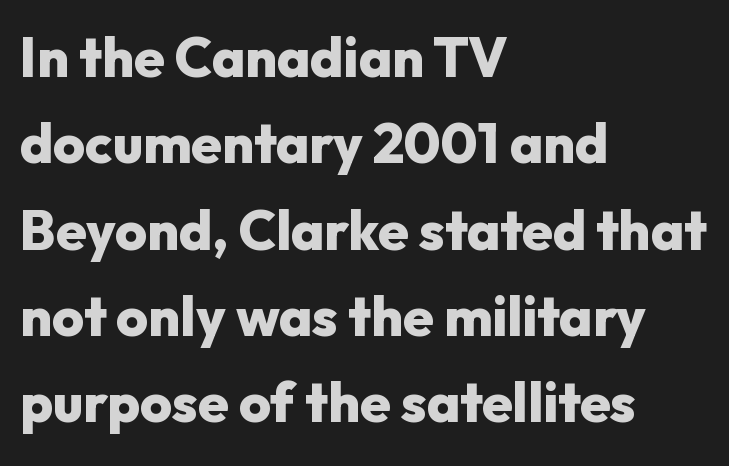
Q: Is the text bold? A: Yes.
Q: Is the text italic (slanted)? A: No, it is upright.
Q: Is the typeface a serif or a sans-serif typeface? A: Sans-serif.
Q: Is the text underlined? A: No.
Q: How is the paragraph aligned? A: Left-aligned.
Q: Is the spacing between letters normal or unusually wide? A: Normal.
Q: Is the spacing between lines tight, normal or loose? A: Normal.
Q: Width (condensed, normal, or wide)? A: Normal.
Q: Stroke contrast? A: Low.
Q: x-height? A: Medium.
Q: Monospaced? A: No.
